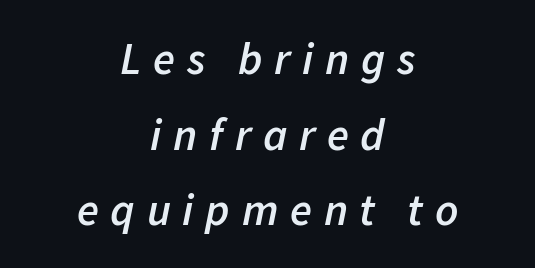
The image shows 45 px semibold type, italic (leaning right); set centered, normal line spacing (1.68x), unusually wide letter spacing (+0.26 em), not underlined; low stroke contrast and a medium x-height.
